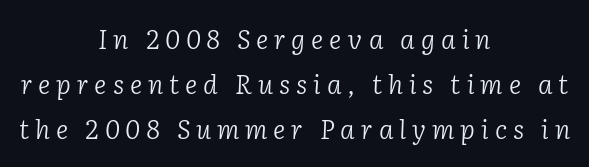
{"italic": "yes", "lean": "right", "slant_degrees": 2, "bold": "no", "underline": "no", "align": "center", "line_spacing_ratio": 1.74, "letter_spacing": "wide", "letter_spacing_em": 0.23, "glyph_px": 26}
